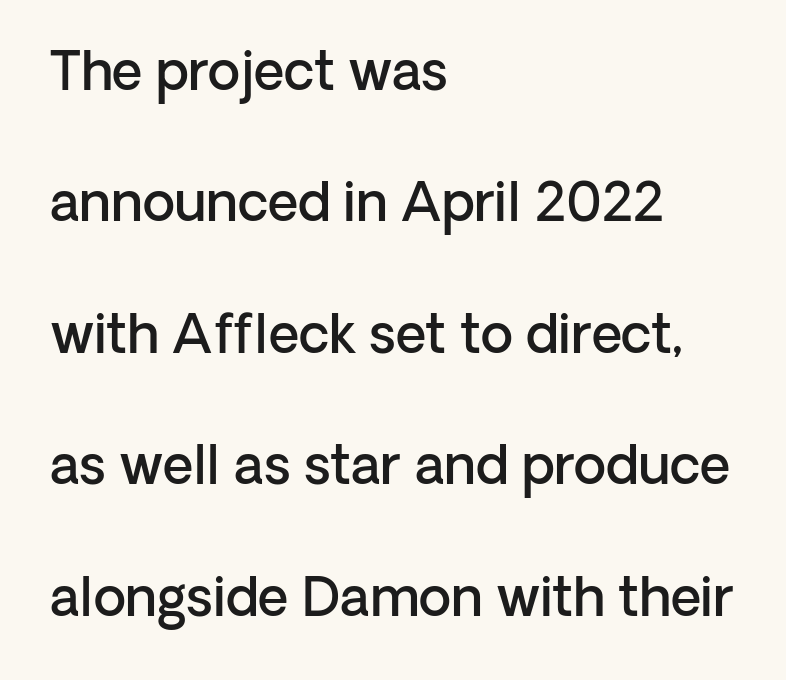
{"serif": "no", "italic": "no", "bold": "semi", "weight": "semibold", "width": "normal", "stroke_contrast": "low", "x_height": "medium", "monospaced": "no", "underline": "no", "align": "left", "line_spacing": "loose", "line_spacing_ratio": 2.48, "letter_spacing": "normal", "letter_spacing_em": 0.0, "glyph_px": 53}
